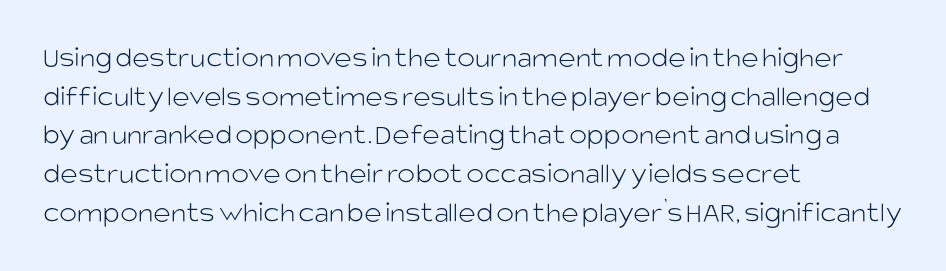
{"serif": "no", "italic": "no", "bold": "no", "weight": "light", "width": "normal", "stroke_contrast": "low", "x_height": "large", "monospaced": "no", "underline": "no", "align": "left", "line_spacing": "normal", "line_spacing_ratio": 1.29, "letter_spacing": "normal", "letter_spacing_em": 0.0, "glyph_px": 30}
